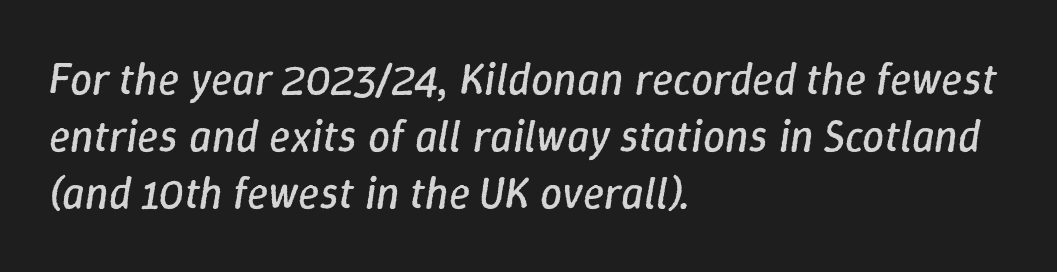
{"italic": "yes", "lean": "right", "slant_degrees": 9, "bold": "no", "weight": "regular", "width": "normal", "stroke_contrast": "low", "x_height": "medium", "monospaced": "no", "underline": "no", "align": "left", "line_spacing": "normal", "line_spacing_ratio": 1.3, "letter_spacing": "normal", "letter_spacing_em": 0.0, "glyph_px": 44}
